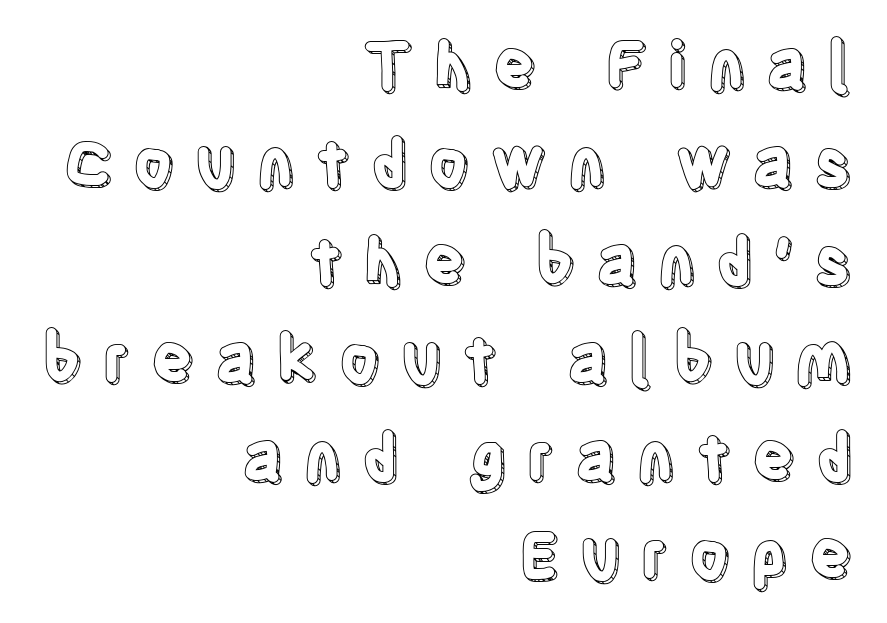
The image shows 64 px condensed type, upright; set right-aligned, normal line spacing (1.53x), unusually wide letter spacing (+0.31 em), not underlined; a large x-height.
